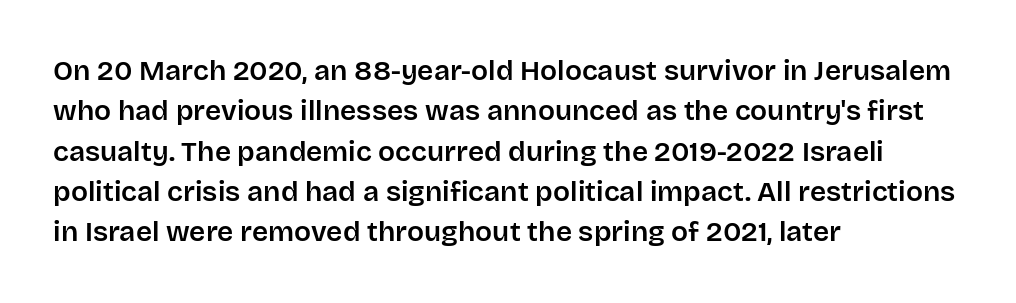
Q: Is the text italic (slanted)? A: No, it is upright.
Q: Is the typeface a serif or a sans-serif typeface? A: Sans-serif.
Q: Is the text underlined? A: No.
Q: How is the paragraph aligned? A: Left-aligned.
Q: Is the spacing between letters normal or unusually wide? A: Normal.
Q: Is the spacing between lines tight, normal or loose? A: Normal.
Q: Width (condensed, normal, or wide)? A: Normal.
Q: Stroke contrast? A: Low.
Q: x-height? A: Large.
Q: Monospaced? A: No.
